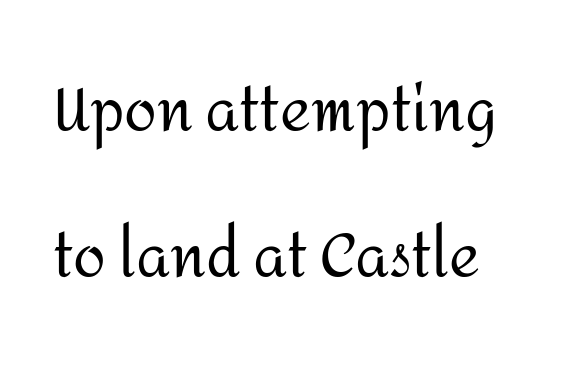
Q: Is the text bold? A: No.
Q: Is the text italic (slanted)? A: No, it is upright.
Q: Is the typeface a serif or a sans-serif typeface? A: Sans-serif.
Q: Is the text underlined? A: No.
Q: Is the spacing between letters normal or unusually wide? A: Normal.
Q: Is the spacing between lines tight, normal or loose? A: Loose.
Q: Width (condensed, normal, or wide)? A: Normal.
Q: Stroke contrast? A: Medium.
Q: x-height? A: Medium.
Q: Monospaced? A: No.
